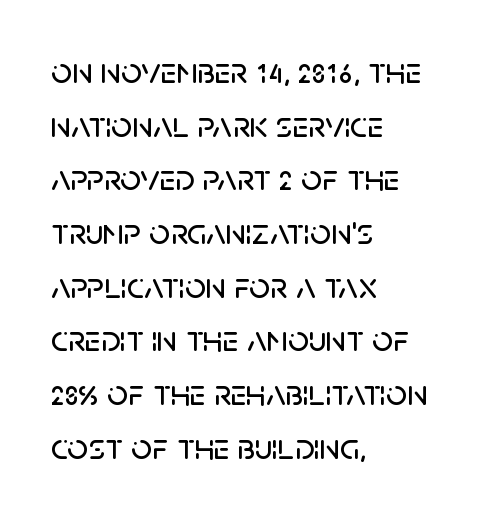
The image shows 37 px sans-serif type, upright; set left-aligned, normal line spacing (1.45x), normal letter spacing, not underlined; low stroke contrast and a large x-height.
